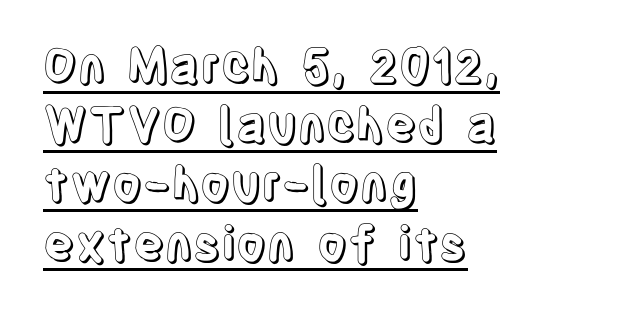
Q: Is the text italic (slanted)? A: No, it is upright.
Q: Is the text underlined? A: Yes.
Q: How is the paragraph aligned? A: Left-aligned.
Q: Is the spacing between letters normal or unusually wide? A: Normal.
Q: Is the spacing between lines tight, normal or loose? A: Normal.
Q: Width (condensed, normal, or wide)? A: Condensed.
Q: x-height? A: Large.
Q: Monospaced? A: No.
